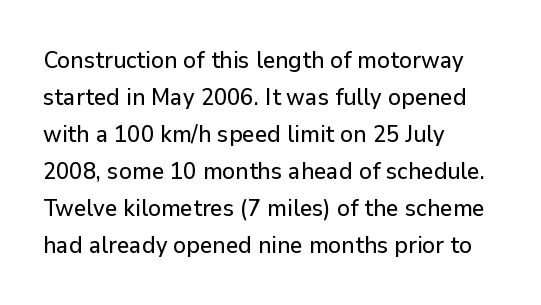
The image shows 24 px text type, upright; set left-aligned, normal line spacing (1.54x), normal letter spacing, not underlined.
